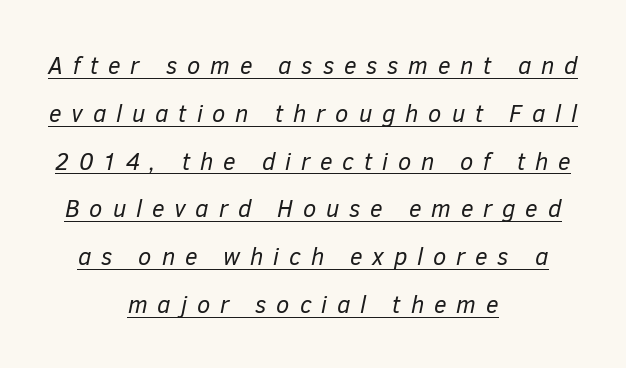
The rendering uses a large line-height, opening up the rows. The letterforms stand isolated, each surrounded by extra space. The characters are drawn with everyday or finer stroke widths. Does the lettering tilt? It does — this is italic. Short and long lines alike share a common midpoint.
